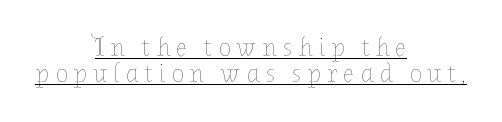
Nope, not italic — everything's standing straight. Someone cranked the tracking dial way up on this one. On a weight scale, this lands at 450 or below. Neither beginnings nor endings align; midpoints do. The face used here appears with an underline applied. Notice how descenders almost collide with the ascenders below — that's tight leading.
